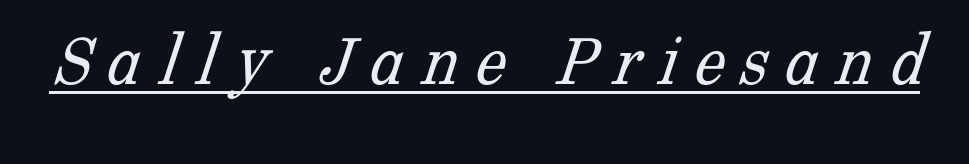
{"serif": "yes", "bold": "no", "weight": "light", "width": "normal", "stroke_contrast": "low", "x_height": "medium", "monospaced": "no", "underline": "yes", "letter_spacing": "wide", "letter_spacing_em": 0.22, "glyph_px": 77}
